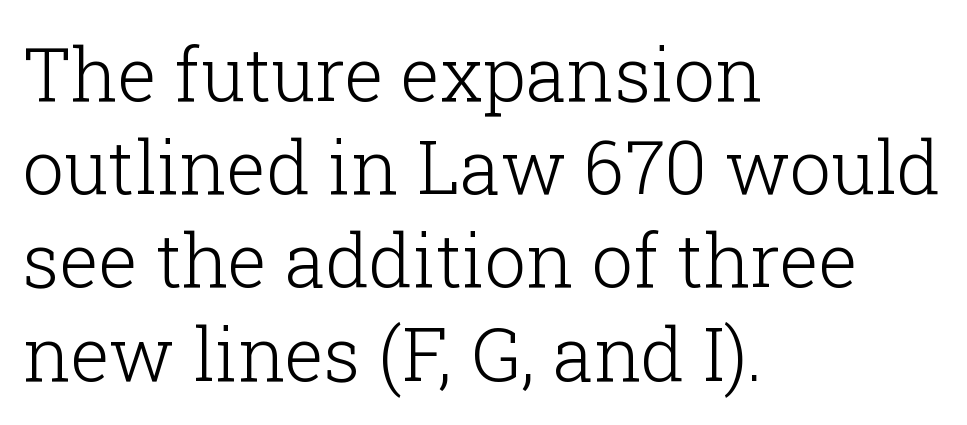
Q: Is the text bold? A: No.
Q: Is the text italic (slanted)? A: No, it is upright.
Q: Is the typeface a serif or a sans-serif typeface? A: Serif.
Q: Is the text underlined? A: No.
Q: How is the paragraph aligned? A: Left-aligned.
Q: Is the spacing between letters normal or unusually wide? A: Normal.
Q: Is the spacing between lines tight, normal or loose? A: Normal.
Q: Width (condensed, normal, or wide)? A: Normal.
Q: Stroke contrast? A: Low.
Q: x-height? A: Medium.
Q: Monospaced? A: No.
